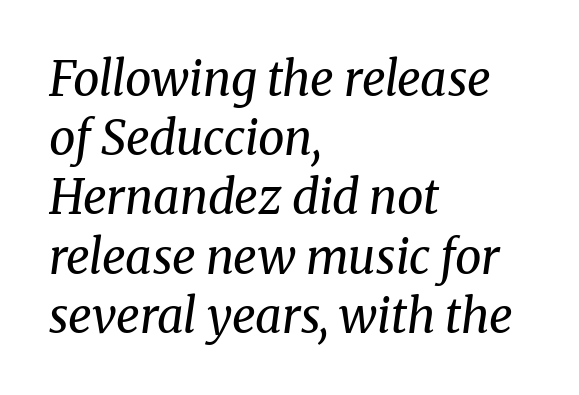
Q: Is the text bold? A: No.
Q: Is the text italic (slanted)? A: Yes, it leans right by about 8 degrees.
Q: Is the typeface a serif or a sans-serif typeface? A: Serif.
Q: Is the text underlined? A: No.
Q: How is the paragraph aligned? A: Left-aligned.
Q: Is the spacing between letters normal or unusually wide? A: Normal.
Q: Is the spacing between lines tight, normal or loose? A: Normal.
Q: Width (condensed, normal, or wide)? A: Normal.
Q: Stroke contrast? A: Medium.
Q: x-height? A: Medium.
Q: Monospaced? A: No.
